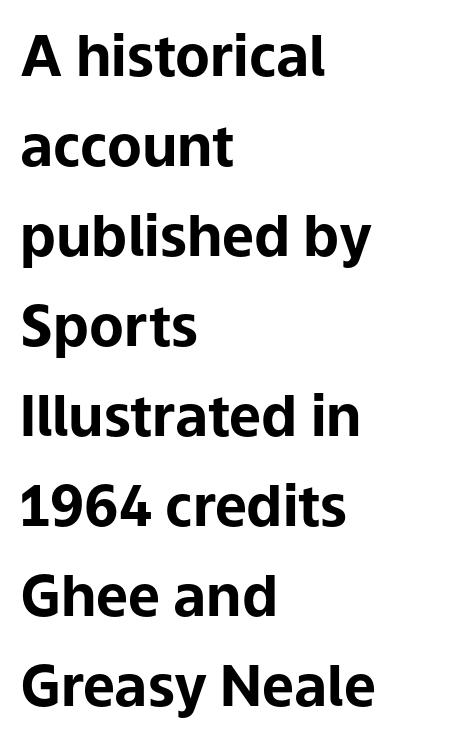
Q: Is the text bold? A: Yes.
Q: Is the text italic (slanted)? A: No, it is upright.
Q: Is the typeface a serif or a sans-serif typeface? A: Sans-serif.
Q: Is the text underlined? A: No.
Q: How is the paragraph aligned? A: Left-aligned.
Q: Is the spacing between letters normal or unusually wide? A: Normal.
Q: Is the spacing between lines tight, normal or loose? A: Normal.
Q: Width (condensed, normal, or wide)? A: Normal.
Q: Stroke contrast? A: Low.
Q: x-height? A: Medium.
Q: Monospaced? A: No.
